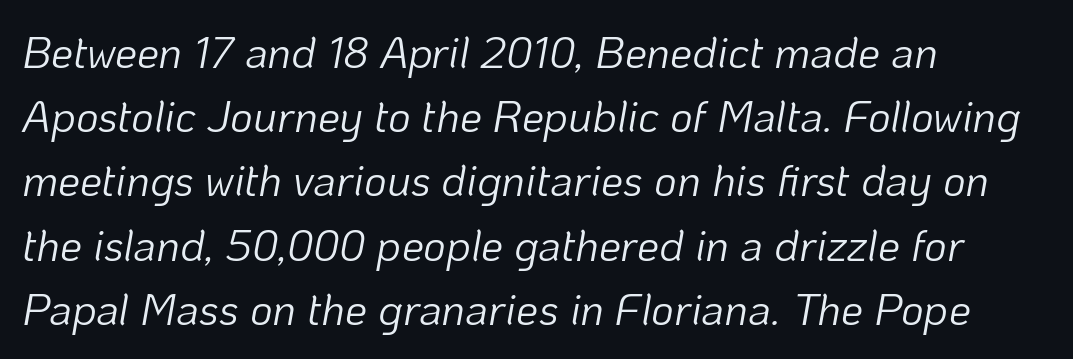
Each letter keeps its own natural width here, so spacing adapts to shape. Every character sits at an angle, as italics do. Each new line begins a customary step beneath the previous one. The ragged edge is on the right, which tells us the setting is flush left. The letters sit at their default tracking, neither squeezed nor spread. Stems here are at most as thick as an everyday book face.
